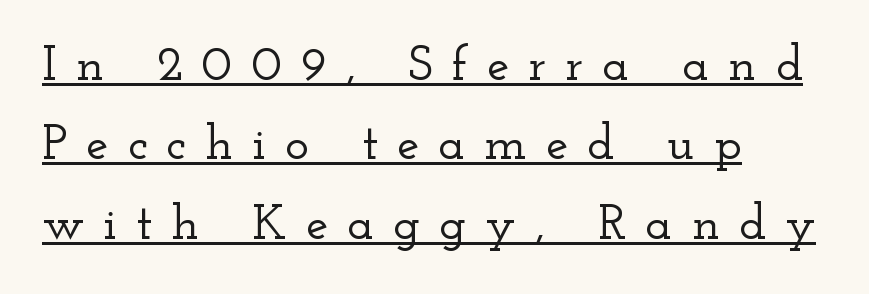
Horizontally, the lines are justified to the leading edge only. Quick note: interline space is typical. Think of a printed novel: that variable character pitch is what you see here. Has an underline been added? It has. Style check: upright. Typographically, this falls in the serif category.
